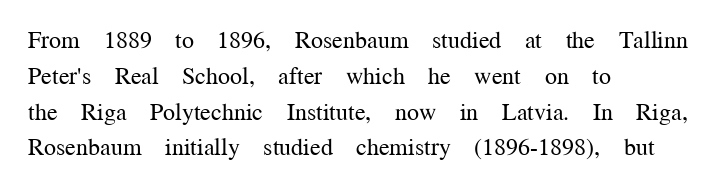
The setting favours the left margin, as ordinary paragraphs usually do. Upright lettering throughout. Letter spacing: default. No chunkiness to these letters — they're not bold.
